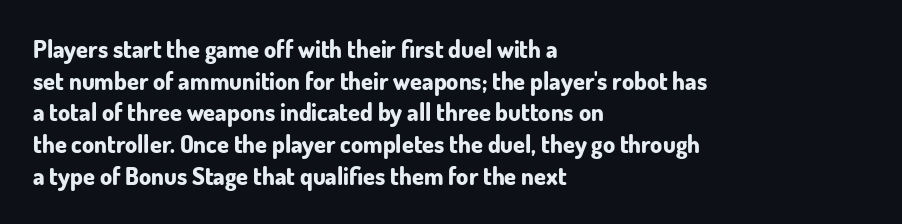
{"italic": "no", "bold": "yes", "underline": "no", "align": "left", "line_spacing": "normal", "line_spacing_ratio": 1.32, "letter_spacing": "normal", "letter_spacing_em": 0.0, "glyph_px": 24}
